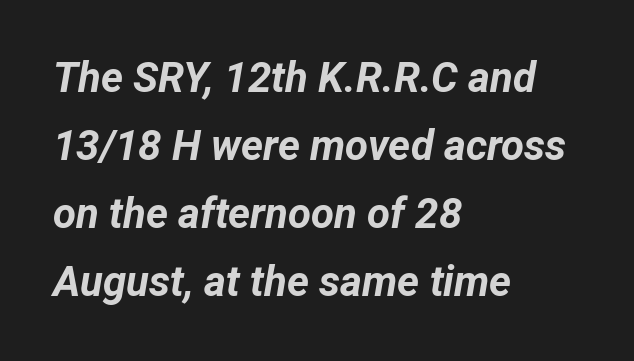
Q: Is the text bold? A: Yes.
Q: Is the text italic (slanted)? A: Yes, it leans right by about 12 degrees.
Q: Is the text underlined? A: No.
Q: How is the paragraph aligned? A: Left-aligned.
Q: Is the spacing between letters normal or unusually wide? A: Normal.
Q: Is the spacing between lines tight, normal or loose? A: Normal.
Q: Width (condensed, normal, or wide)? A: Normal.
Q: Stroke contrast? A: Low.
Q: x-height? A: Medium.
Q: Monospaced? A: No.
